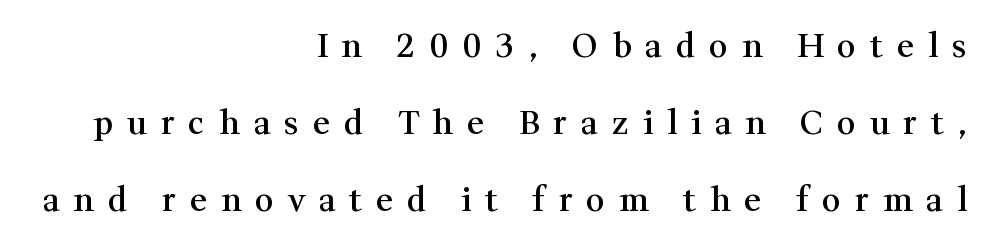
A serif font was chosen for this passage. The font is running at a semibold setting, under full bold. Which margin do the lines hug? The right one — the left edge is uneven. Quick note: interline space is abundant. You could not count columns in this text — the font is proportionally spaced.
